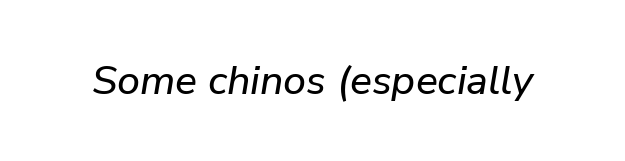
Q: Is the text italic (slanted)? A: Yes, it leans right by about 9 degrees.
Q: Is the text underlined? A: No.
Q: Is the spacing between letters normal or unusually wide? A: Normal.
Q: Width (condensed, normal, or wide)? A: Normal.
Q: Stroke contrast? A: Low.
Q: x-height? A: Medium.
Q: Monospaced? A: No.
